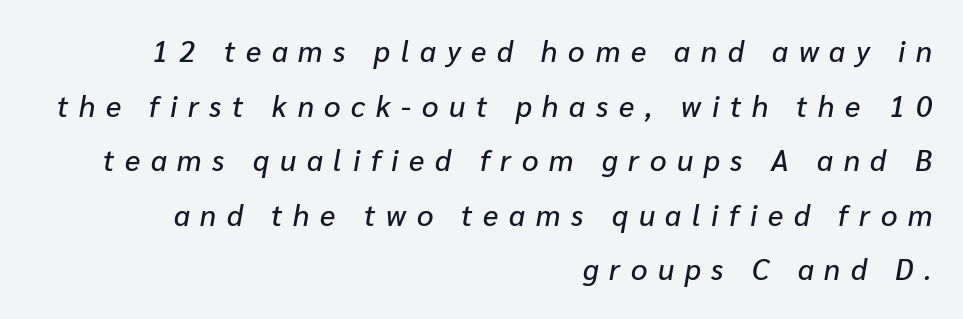
The passage shown leans; its letterforms are oblique. Looks like regular typesetting: each glyph gets only the width it needs. Letter spacing: wide. Words float on clear page, feet unadorned.
